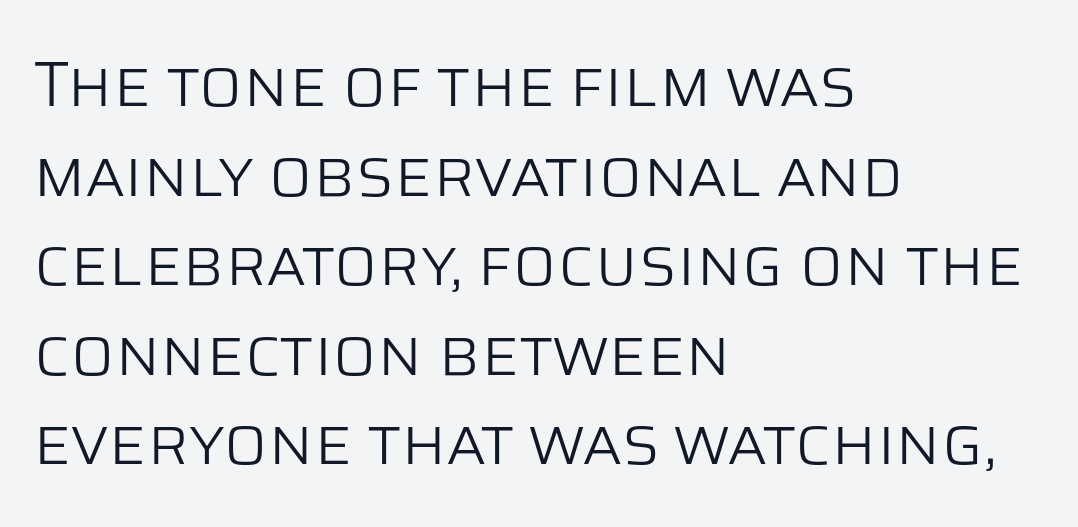
{"serif": "no", "italic": "no", "bold": "no", "weight": "light", "width": "normal", "stroke_contrast": "low", "x_height": "large", "monospaced": "no", "underline": "no", "align": "left", "line_spacing": "normal", "line_spacing_ratio": 1.4, "letter_spacing": "normal", "letter_spacing_em": 0.0, "glyph_px": 64}
